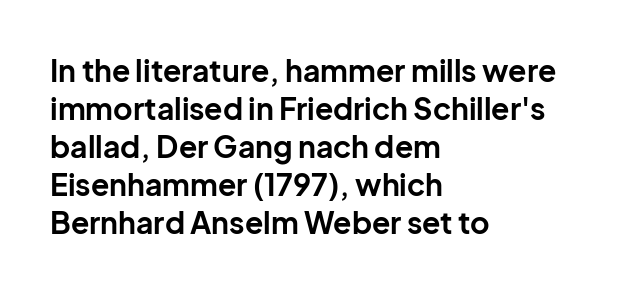
The image shows 30 px bold sans-serif type, upright; set left-aligned, normal line spacing (1.27x), normal letter spacing, not underlined; low stroke contrast and a medium x-height.
